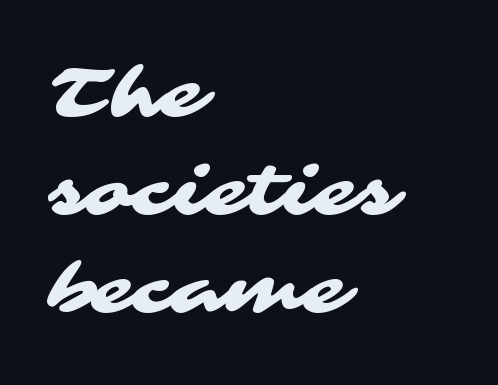
{"serif": "no", "width": "wide", "stroke_contrast": "medium", "x_height": "medium", "monospaced": "no", "underline": "no", "align": "left", "line_spacing": "normal", "line_spacing_ratio": 1.42, "letter_spacing": "normal", "letter_spacing_em": 0.0, "glyph_px": 69}
